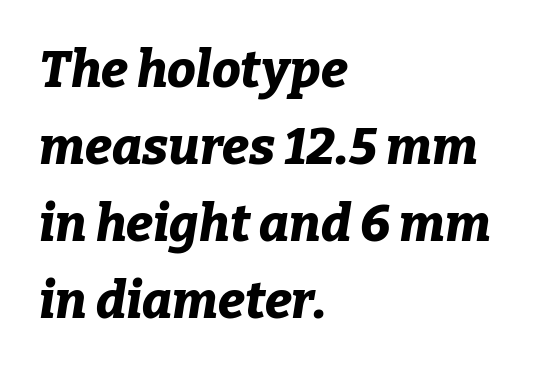
Quick note: underline off. Normally led — the rows are evenly, conventionally spaced. Note the varied advance widths — an 'i' is clearly narrower than an 'm'. The glyphs have the mass of a bold cut. The letters are slanted; this is an italic face. The paragraph has a hard left edge and a soft right edge.
